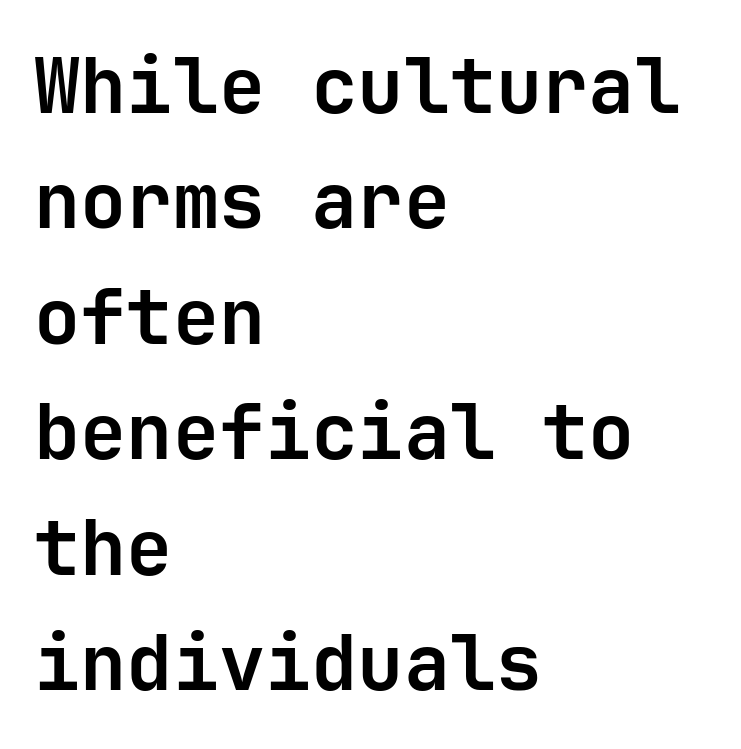
The image shows 77 px bold sans-serif type, upright, monospaced; set left-aligned, normal line spacing (1.5x), normal letter spacing, not underlined; low stroke contrast and a medium x-height.
